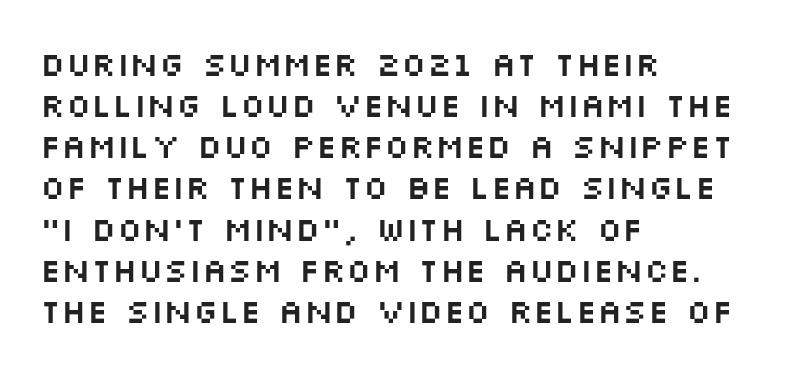
Layout note: lines flush left. Unmarked baselines from the first word to the last. Posture: upright roman. Default kerning and tracking; the words read as compact shapes. Spacing verdict: proportional, widths tailored to each character.
